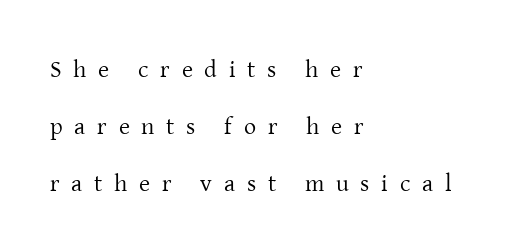
Q: Is the text bold? A: No.
Q: Is the text italic (slanted)? A: No, it is upright.
Q: Is the text underlined? A: No.
Q: How is the paragraph aligned? A: Left-aligned.
Q: Is the spacing between letters normal or unusually wide? A: Unusually wide.
Q: Is the spacing between lines tight, normal or loose? A: Loose.
